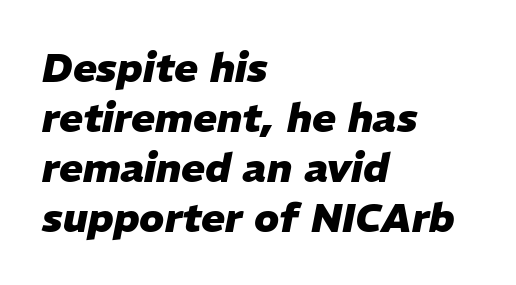
Spacing verdict: proportional, widths tailored to each character. The ragged edge is on the right, which tells us the setting is flush left. Glance below the letters and you will spot only blank space. How would I describe the line gaps? Plain and ordinary. Default kerning and tracking; the words read as compact shapes. Every letter is thick-stroked: bold, no question.
